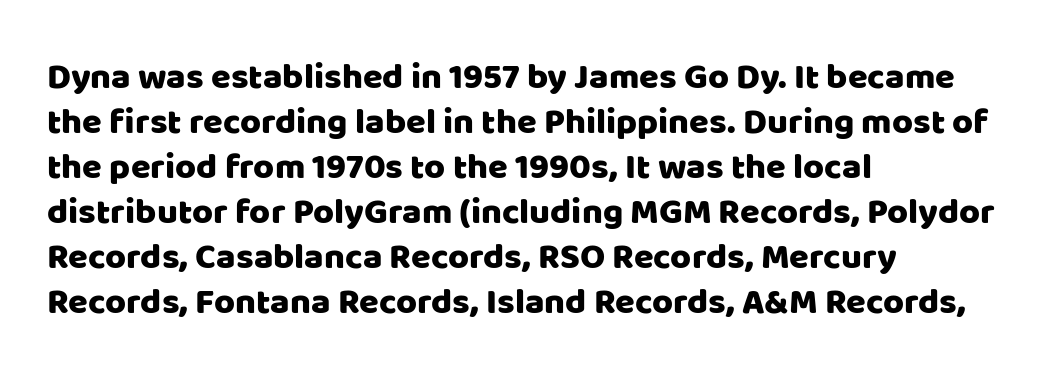
The image shows 36 px sans-serif type, upright; set left-aligned, normal line spacing (1.25x), normal letter spacing, not underlined; low stroke contrast and a large x-height.
